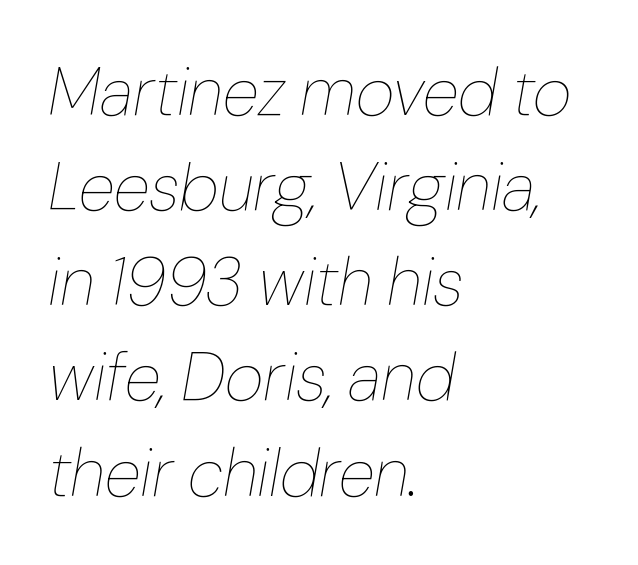
Q: Is the text bold? A: No.
Q: Is the text italic (slanted)? A: Yes, it leans right by about 10 degrees.
Q: Is the text underlined? A: No.
Q: How is the paragraph aligned? A: Left-aligned.
Q: Is the spacing between letters normal or unusually wide? A: Normal.
Q: Is the spacing between lines tight, normal or loose? A: Normal.
Q: Width (condensed, normal, or wide)? A: Normal.
Q: Stroke contrast? A: Low.
Q: x-height? A: Medium.
Q: Monospaced? A: No.
